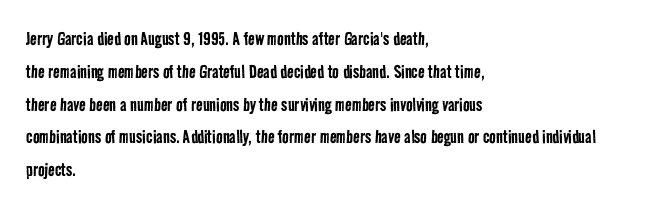
{"bold": "no", "underline": "no", "align": "left", "line_spacing": "normal", "line_spacing_ratio": 1.49, "letter_spacing": "normal", "letter_spacing_em": 0.0, "glyph_px": 22}
